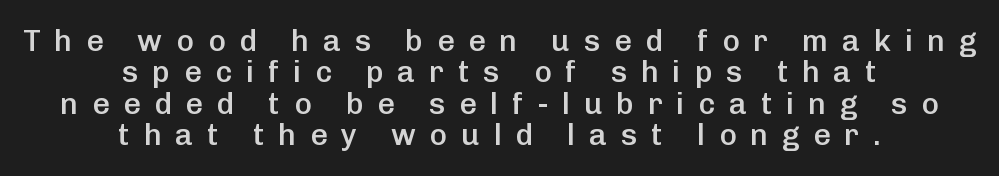
Q: Is the text bold? A: Semi-bold.
Q: Is the text italic (slanted)? A: No, it is upright.
Q: Is the typeface a serif or a sans-serif typeface? A: Sans-serif.
Q: Is the text underlined? A: No.
Q: How is the paragraph aligned? A: Centered.
Q: Is the spacing between letters normal or unusually wide? A: Unusually wide.
Q: Is the spacing between lines tight, normal or loose? A: Tight.
Q: Width (condensed, normal, or wide)? A: Normal.
Q: Stroke contrast? A: Low.
Q: x-height? A: Medium.
Q: Monospaced? A: No.
